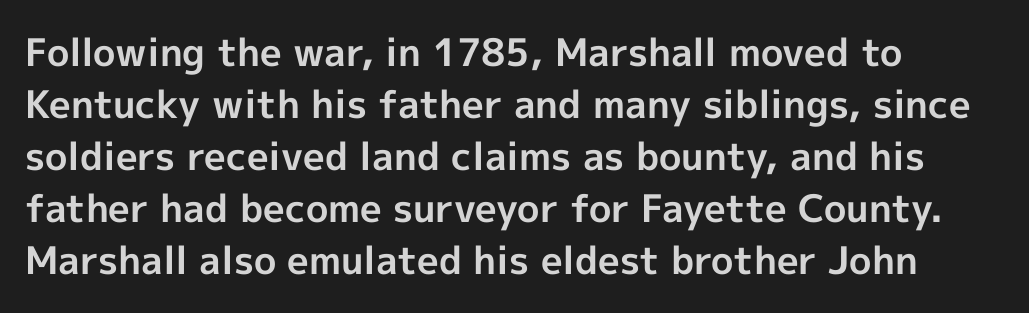
The image shows 38 px bold sans-serif type, upright; set left-aligned, normal line spacing (1.37x), normal letter spacing, not underlined; a medium x-height.
